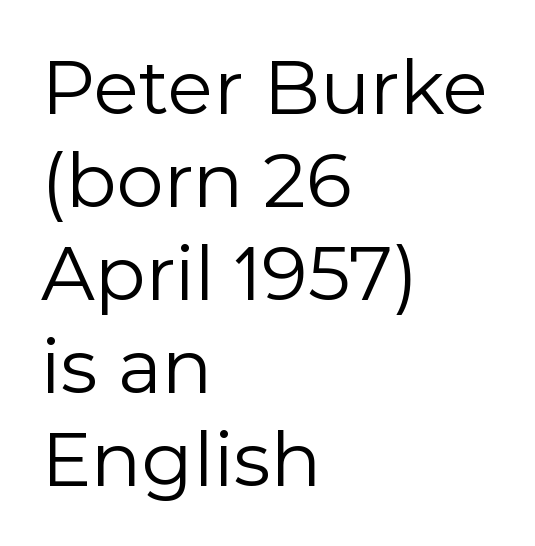
The image shows 75 px regular-weight sans-serif type, upright; set left-aligned, line spacing 1.24x, normal letter spacing, not underlined; a medium x-height.
